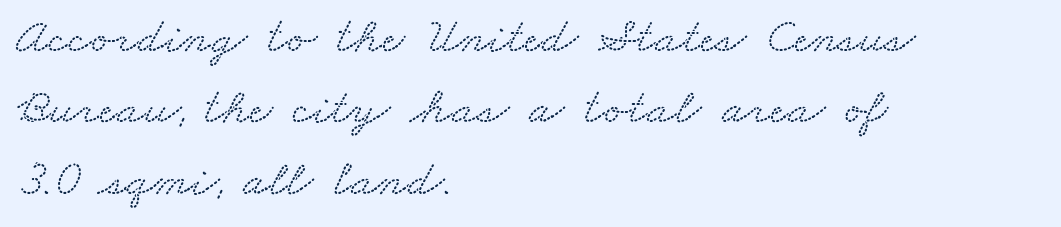
Type style note: has serifs. The words here are not underlined. In terms of leading, this rendering sits right in the middle. How are the letters spaced? Ordinarily, with no added tracking. The passage shown is typed in a proportional face where columns would drift. These lines are set flush left with a ragged right edge.
